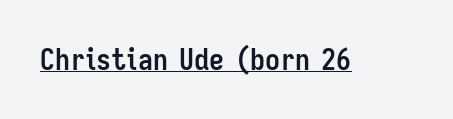
{"serif": "no", "italic": "no", "bold": "yes", "weight": "semibold", "width": "condensed", "stroke_contrast": "low", "x_height": "medium", "monospaced": "no", "underline": "yes", "letter_spacing": "normal", "letter_spacing_em": 0.0, "glyph_px": 30}
